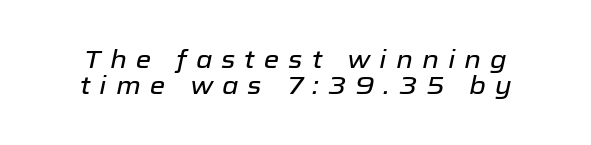
{"italic": "yes", "lean": "right", "slant_degrees": 12, "underline": "no", "align": "center", "line_spacing": "tight", "line_spacing_ratio": 1.05, "letter_spacing": "wide", "letter_spacing_em": 0.36, "glyph_px": 25}
